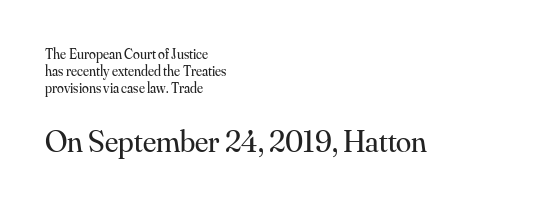
Unlike a clean sans, this face finishes its strokes with serifs. The letters advance in unequal steps, a hallmark of proportional type. Descenders hang freely into open space. Between these two stacked blocks, the lower one wins on size.
